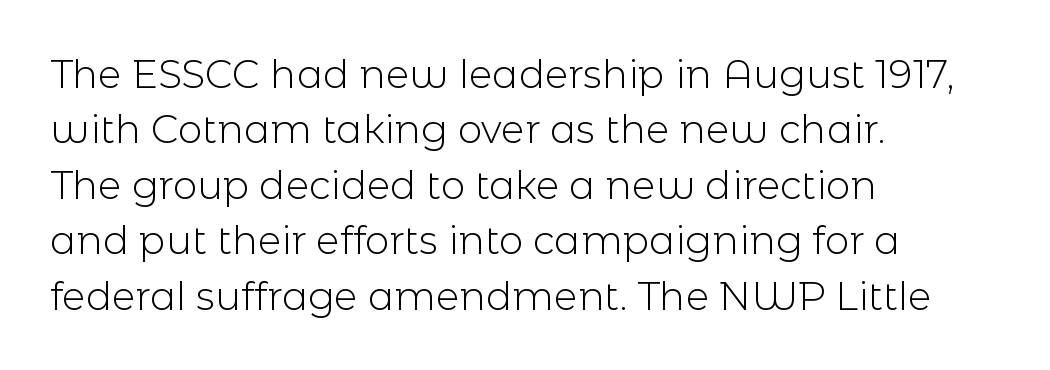
The rendering anchors every line to the left-hand side. The strokes carry an ordinary text weight at most. In terms of leading, this rendering sits right in the middle. Varying glyph widths throughout — classic text-font behaviour.
